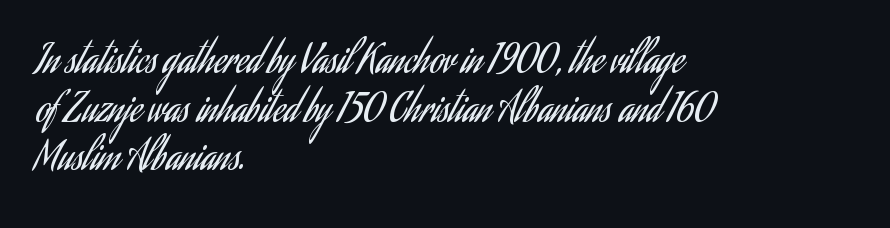
The image shows 38 px regular-weight, condensed sans-serif type; set left-aligned, normal line spacing (1.28x), normal letter spacing, not underlined; low stroke contrast and a small x-height.
